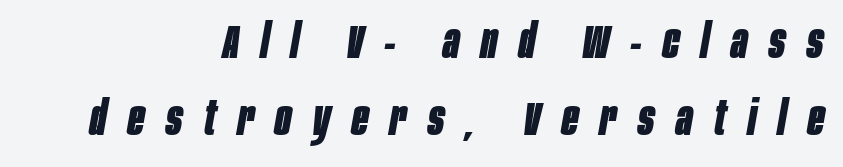
{"italic": "yes", "lean": "right", "slant_degrees": 10, "bold": "yes", "weight": "bold", "width": "condensed", "stroke_contrast": "low", "x_height": "large", "monospaced": "no", "underline": "no", "align": "right", "line_spacing": "normal", "line_spacing_ratio": 1.61, "letter_spacing": "wide", "letter_spacing_em": 0.45, "glyph_px": 48}
